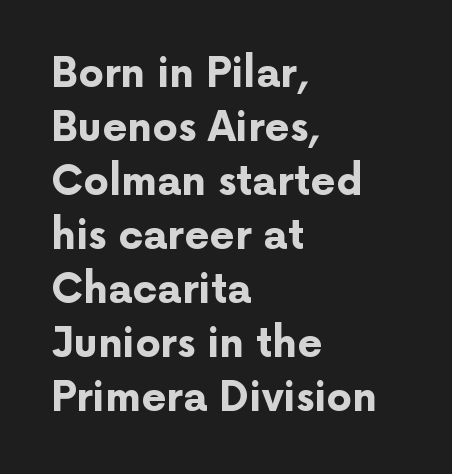
The image shows 40 px bold sans-serif type, upright; set left-aligned, normal line spacing (1.35x), normal letter spacing, not underlined; low stroke contrast and a medium x-height.
